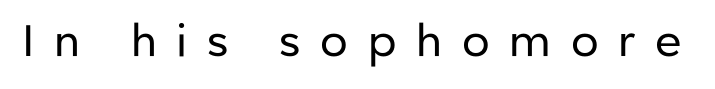
Q: Is the text bold? A: No.
Q: Is the text italic (slanted)? A: No, it is upright.
Q: Is the typeface a serif or a sans-serif typeface? A: Sans-serif.
Q: Is the text underlined? A: No.
Q: Is the spacing between letters normal or unusually wide? A: Unusually wide.
Q: Width (condensed, normal, or wide)? A: Normal.
Q: Stroke contrast? A: Low.
Q: x-height? A: Medium.
Q: Monospaced? A: No.
